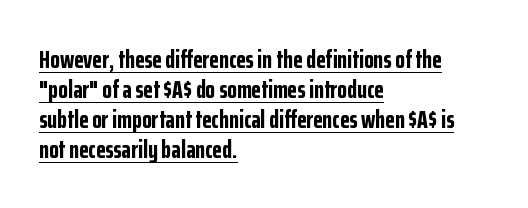
{"italic": "no", "bold": "yes", "underline": "yes", "align": "left", "line_spacing_ratio": 1.2, "letter_spacing": "normal", "letter_spacing_em": 0.0, "glyph_px": 25}
